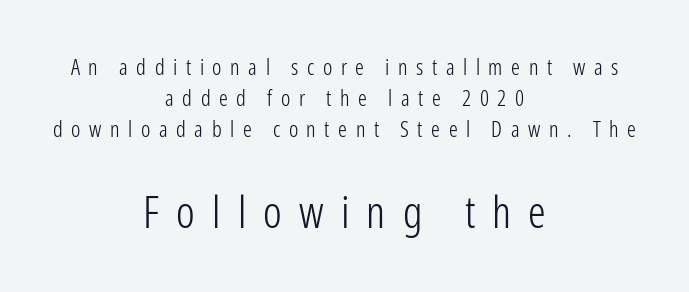
Q: Is the text bold? A: No.
Q: Is the text italic (slanted)? A: No, it is upright.
Q: Is the typeface a serif or a sans-serif typeface? A: Sans-serif.
Q: Is the text underlined? A: No.
Q: How is the paragraph aligned? A: Centered.
Q: Is the spacing between letters normal or unusually wide? A: Unusually wide.
Q: Is the spacing between lines tight, normal or loose? A: Normal.
Q: Which block of text is set in a larger size, the first (top) or the second (bottom)? A: The second (bottom) one.
Q: Width (condensed, normal, or wide)? A: Condensed.
Q: Stroke contrast? A: Low.
Q: x-height? A: Medium.
Q: Monospaced? A: No.
